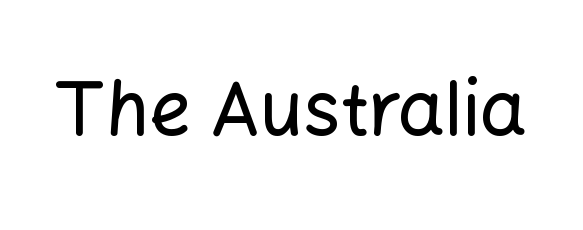
This is sans-serif lettering, the kind often seen on screens and signage. Nobody touched the tracking dial on this one. Clear beneath every line of the passage. Quick note: not italic, upright. This sample has the flowing, uneven cadence of proportional lettering.
